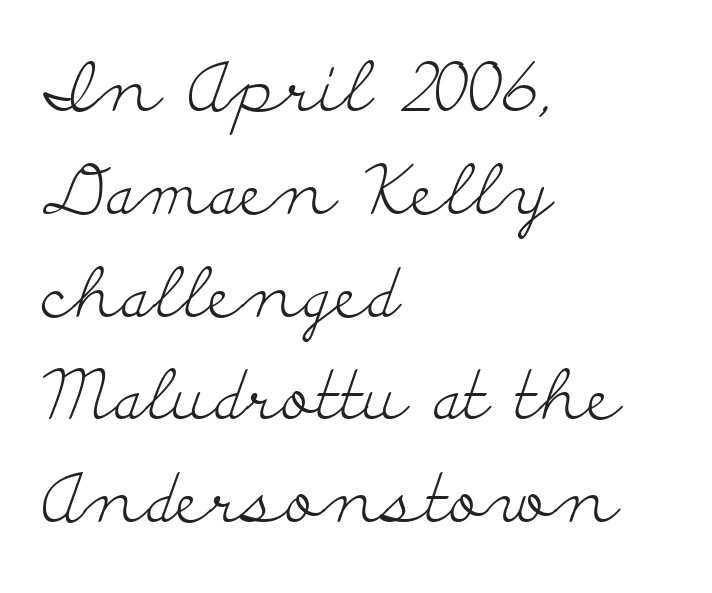
{"serif": "yes", "bold": "no", "weight": "light", "width": "wide", "stroke_contrast": "low", "x_height": "small", "monospaced": "no", "underline": "no", "align": "left", "line_spacing": "normal", "line_spacing_ratio": 1.49, "letter_spacing": "normal", "letter_spacing_em": 0.0, "glyph_px": 69}
